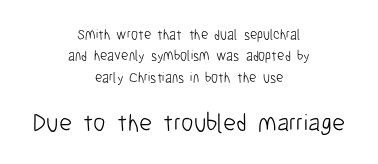
{"italic": "no", "bold": "no", "underline": "no", "align": "center", "line_spacing": "normal", "line_spacing_ratio": 1.53, "letter_spacing": "normal", "letter_spacing_em": 0.0, "larger_block": "second", "size_ratio": 1.79, "glyph_px": 25}
